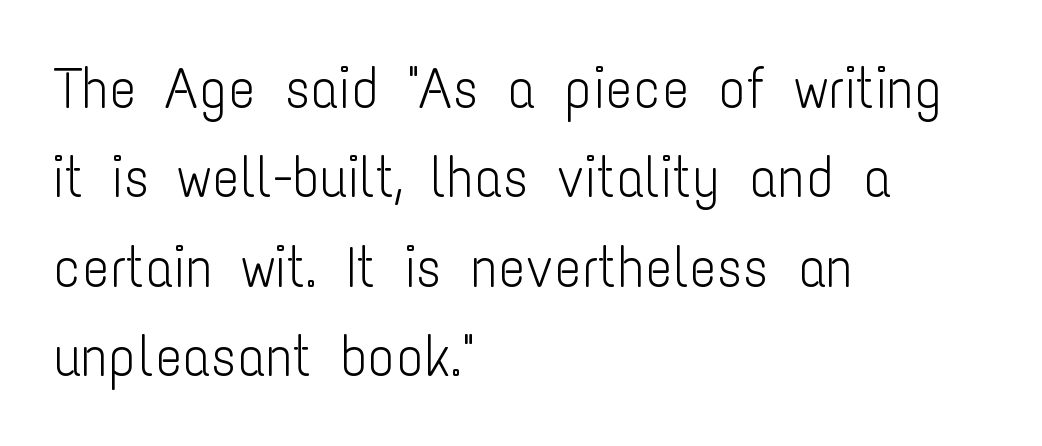
Q: Is the text bold? A: No.
Q: Is the text italic (slanted)? A: No, it is upright.
Q: Is the typeface a serif or a sans-serif typeface? A: Sans-serif.
Q: Is the text underlined? A: No.
Q: How is the paragraph aligned? A: Left-aligned.
Q: Is the spacing between letters normal or unusually wide? A: Normal.
Q: Is the spacing between lines tight, normal or loose? A: Normal.
Q: Width (condensed, normal, or wide)? A: Condensed.
Q: Stroke contrast? A: Low.
Q: x-height? A: Medium.
Q: Monospaced? A: No.
